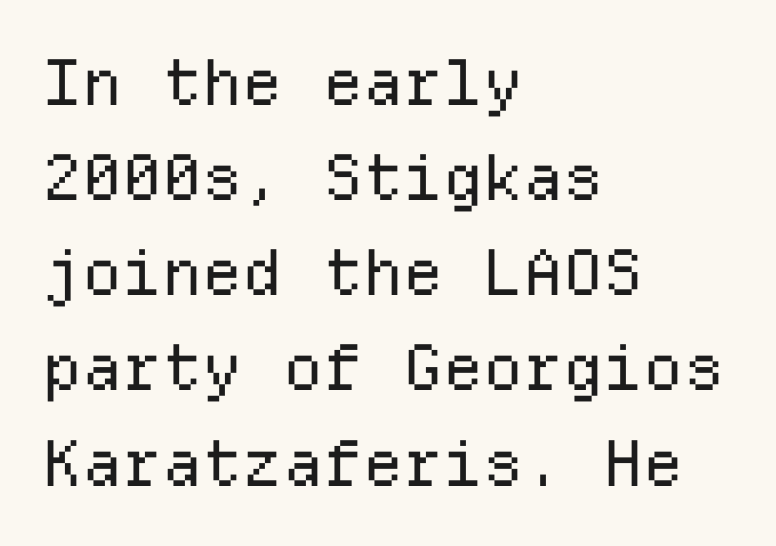
Q: Is the text bold? A: No.
Q: Is the text italic (slanted)? A: No, it is upright.
Q: Is the typeface a serif or a sans-serif typeface? A: Sans-serif.
Q: Is the text underlined? A: No.
Q: How is the paragraph aligned? A: Left-aligned.
Q: Is the spacing between letters normal or unusually wide? A: Normal.
Q: Is the spacing between lines tight, normal or loose? A: Normal.
Q: Width (condensed, normal, or wide)? A: Normal.
Q: Stroke contrast? A: Low.
Q: x-height? A: Medium.
Q: Monospaced? A: Yes.
